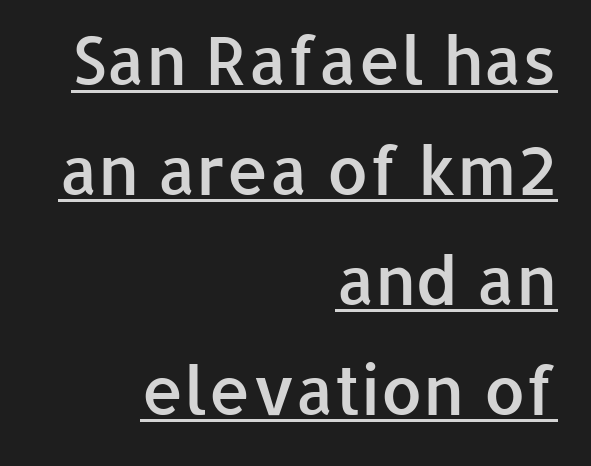
The lettering is marked with a stroke running underneath it. The rag falls on the left side of this text block. Serif or sans? Sans — the stroke terminals are bare. Compared with typical paragraphs, the rows here are spaced about the same. These lines are rendered in a variable-pitch font. Spacing between characters is what you'd get straight out of the box.
